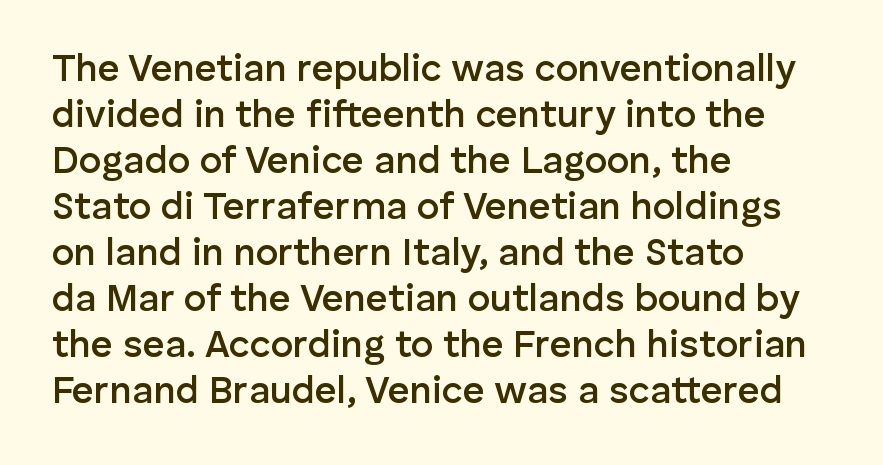
Typographic density is moderately raised because the face is semibold. You could not count columns in this text — the font is proportionally spaced. Clear beneath every line of the passage. The letters stand upright; this is a roman face. To sum up the face: it is a sans, with no serifs. A student would call this left alignment; a typographer would say flush left, rag right.
